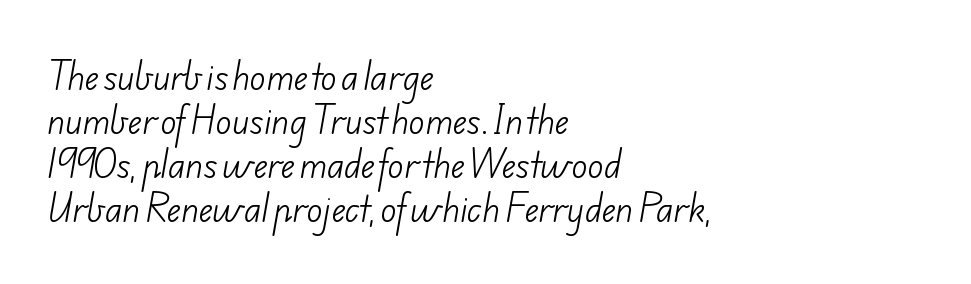
Q: Is the text bold? A: No.
Q: Is the typeface a serif or a sans-serif typeface? A: Sans-serif.
Q: Is the text underlined? A: No.
Q: How is the paragraph aligned? A: Left-aligned.
Q: Is the spacing between letters normal or unusually wide? A: Normal.
Q: Is the spacing between lines tight, normal or loose? A: Normal.
Q: Width (condensed, normal, or wide)? A: Normal.
Q: Stroke contrast? A: Low.
Q: x-height? A: Small.
Q: Monospaced? A: No.
